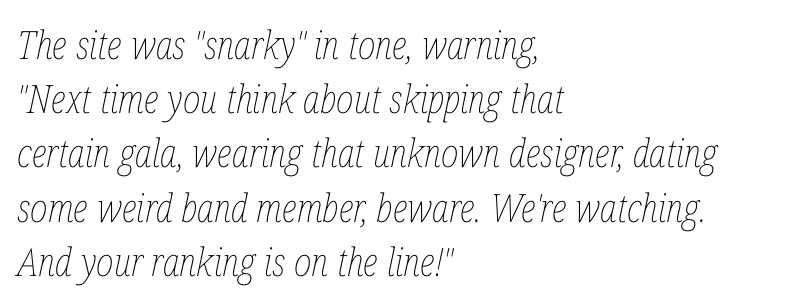
{"italic": "yes", "lean": "right", "slant_degrees": 12, "bold": "no", "weight": "thin", "width": "condensed", "stroke_contrast": "low", "x_height": "medium", "monospaced": "no", "underline": "no", "align": "left", "line_spacing": "normal", "line_spacing_ratio": 1.39, "letter_spacing": "normal", "letter_spacing_em": 0.0, "glyph_px": 39}
